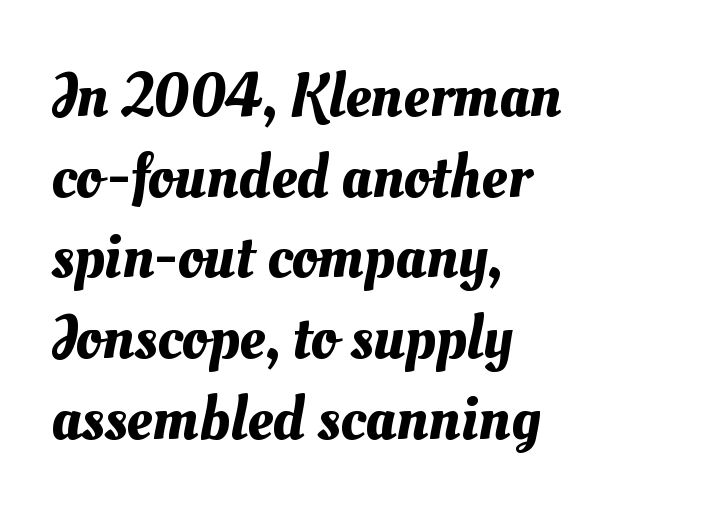
Q: Is the text underlined? A: No.
Q: How is the paragraph aligned? A: Left-aligned.
Q: Is the spacing between letters normal or unusually wide? A: Normal.
Q: Is the spacing between lines tight, normal or loose? A: Normal.
Q: Width (condensed, normal, or wide)? A: Normal.
Q: Stroke contrast? A: Medium.
Q: x-height? A: Small.
Q: Monospaced? A: No.
